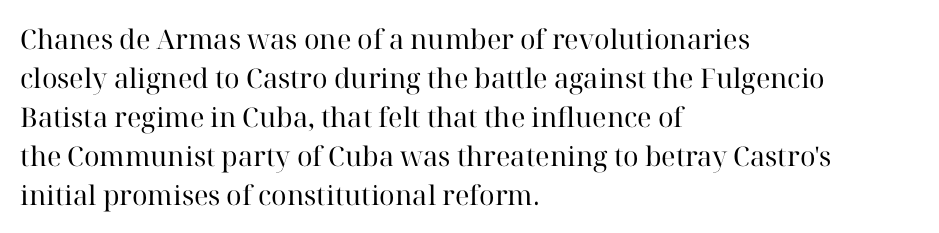
The image shows 27 px text type, upright; set left-aligned, normal line spacing (1.44x), normal letter spacing, not underlined.
